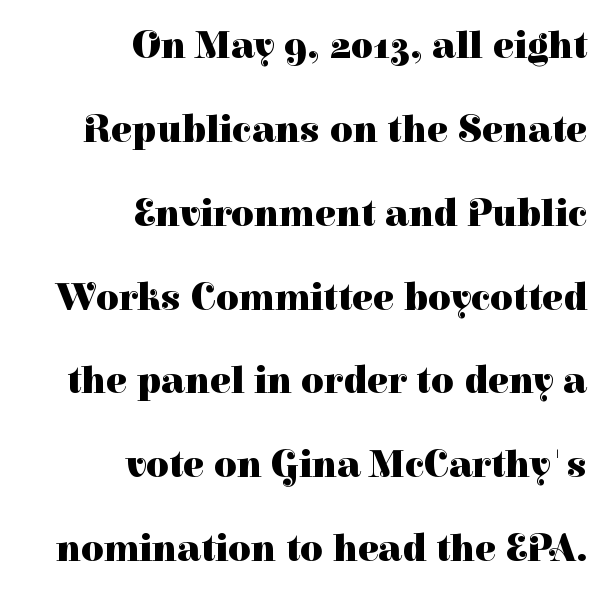
{"serif": "yes", "italic": "no", "bold": "yes", "weight": "heavy", "width": "normal", "stroke_contrast": "high", "x_height": "medium", "monospaced": "no", "underline": "no", "align": "right", "line_spacing": "loose", "line_spacing_ratio": 2.15, "letter_spacing": "normal", "letter_spacing_em": 0.0, "glyph_px": 39}
